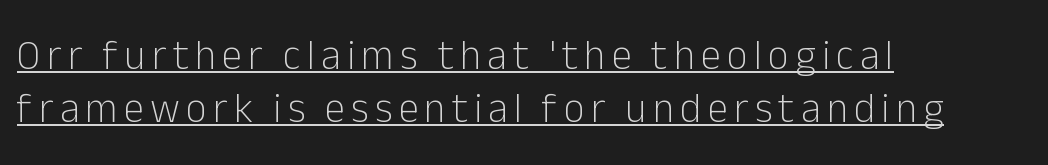
The image shows 41 px light sans-serif type, upright; set left-aligned, normal line spacing (1.29x), underlined; low stroke contrast and a medium x-height.
